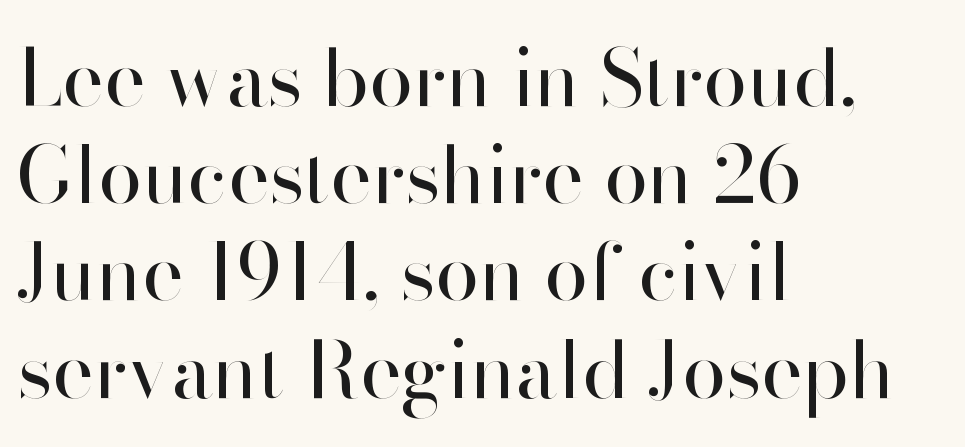
The passage shown is typed in a proportional face where columns would drift. The paragraph shown leans on its left margin. This is roman type, the default non-slanted kind. Short note: letters normally spaced. Check the space under the baseline: it is left empty.
